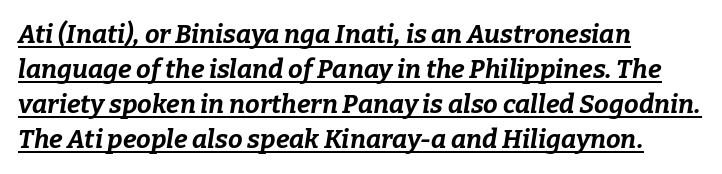
Q: Is the text bold? A: Yes.
Q: Is the text italic (slanted)? A: Yes, it leans right by about 9 degrees.
Q: Is the text underlined? A: Yes.
Q: How is the paragraph aligned? A: Left-aligned.
Q: Is the spacing between letters normal or unusually wide? A: Normal.
Q: Is the spacing between lines tight, normal or loose? A: Normal.
